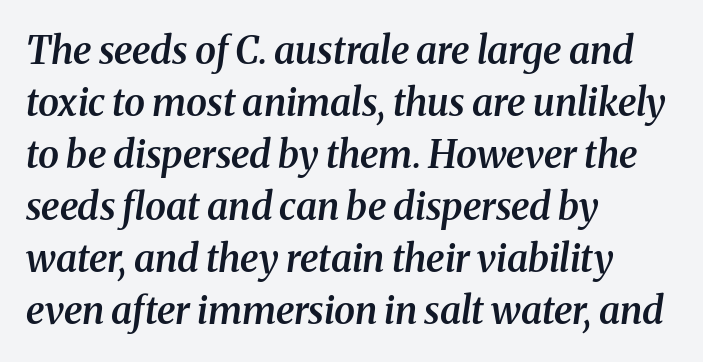
Q: Is the text bold? A: Semi-bold.
Q: Is the text italic (slanted)? A: Yes, it leans right by about 8 degrees.
Q: Is the typeface a serif or a sans-serif typeface? A: Serif.
Q: Is the text underlined? A: No.
Q: How is the paragraph aligned? A: Left-aligned.
Q: Is the spacing between letters normal or unusually wide? A: Normal.
Q: Is the spacing between lines tight, normal or loose? A: Normal.
Q: Width (condensed, normal, or wide)? A: Normal.
Q: Stroke contrast? A: Medium.
Q: x-height? A: Medium.
Q: Monospaced? A: No.
